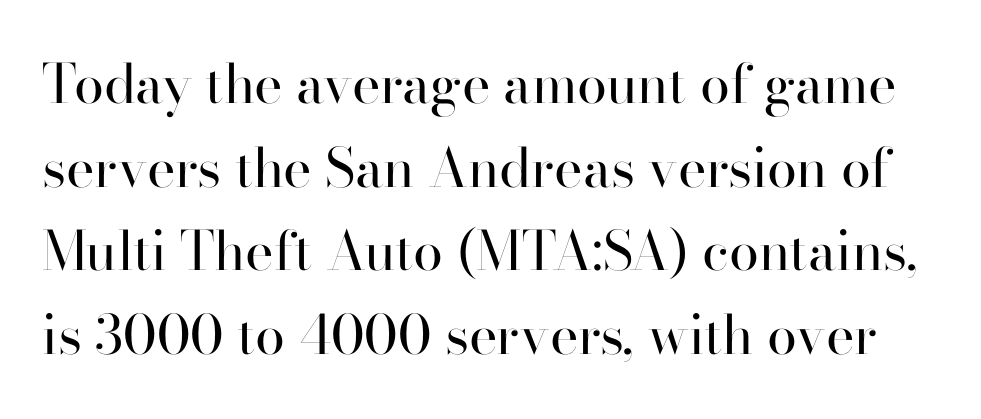
The image shows 54 px regular-weight serif type, upright; set normal line spacing (1.55x), normal letter spacing, not underlined; high stroke contrast and a small x-height.
